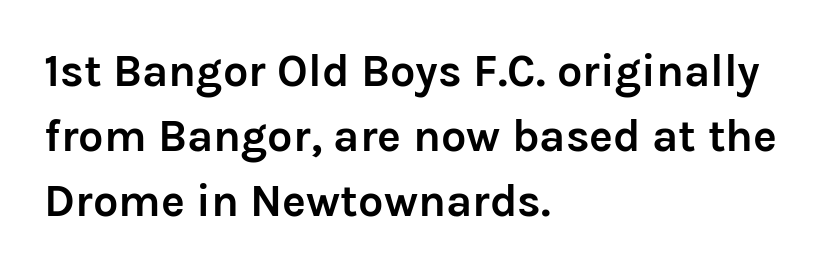
{"serif": "no", "italic": "no", "bold": "yes", "weight": "semibold", "width": "normal", "stroke_contrast": "low", "x_height": "medium", "monospaced": "no", "underline": "no", "align": "left", "line_spacing": "normal", "line_spacing_ratio": 1.45, "letter_spacing": "normal", "letter_spacing_em": 0.0, "glyph_px": 45}
